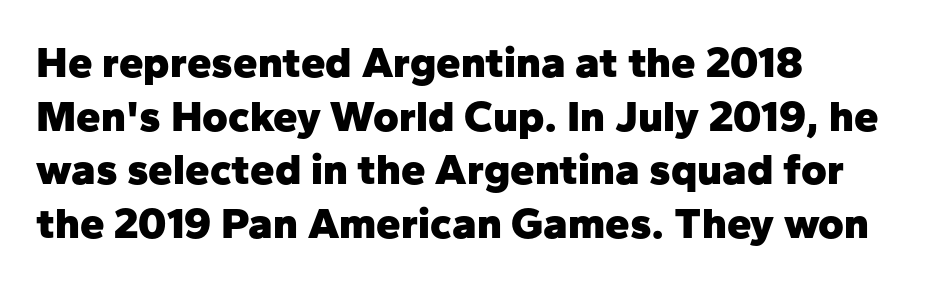
The image shows 44 px heavy sans-serif type, upright; set left-aligned, line spacing 1.22x, normal letter spacing, not underlined; low stroke contrast and a medium x-height.
